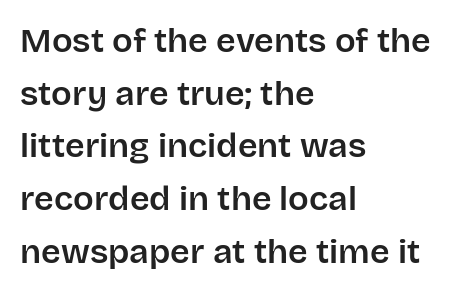
{"serif": "no", "italic": "no", "width": "normal", "stroke_contrast": "low", "x_height": "large", "monospaced": "no", "underline": "no", "align": "left", "line_spacing": "normal", "line_spacing_ratio": 1.55, "letter_spacing": "normal", "letter_spacing_em": 0.0, "glyph_px": 34}
